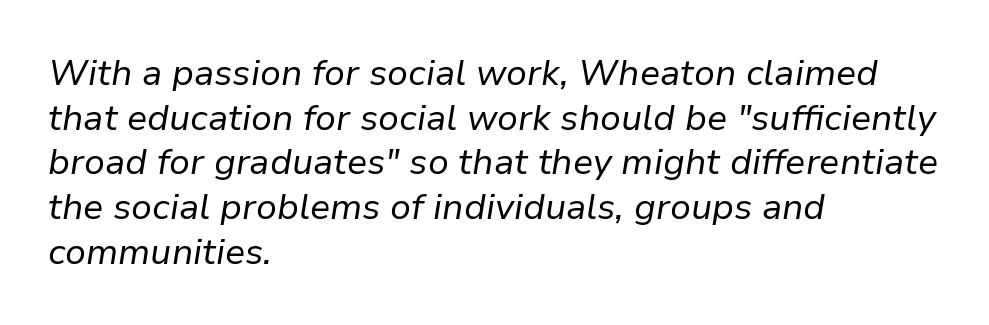
Default kerning and tracking; the words read as compact shapes. Is the block centered? No — it sits flush against the left margin. Is this a fixed-width face? No — the glyphs have proportional, varying widths. The gap between lines stays unmarked. Unbolded letterforms with no extra heft.
